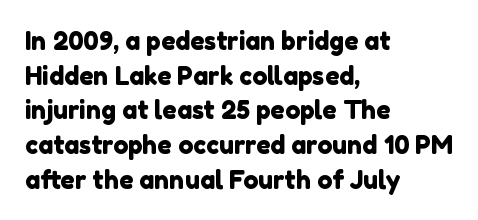
{"underline": "no", "align": "left", "line_spacing": "normal", "line_spacing_ratio": 1.39, "letter_spacing": "normal", "letter_spacing_em": 0.0, "glyph_px": 25}
